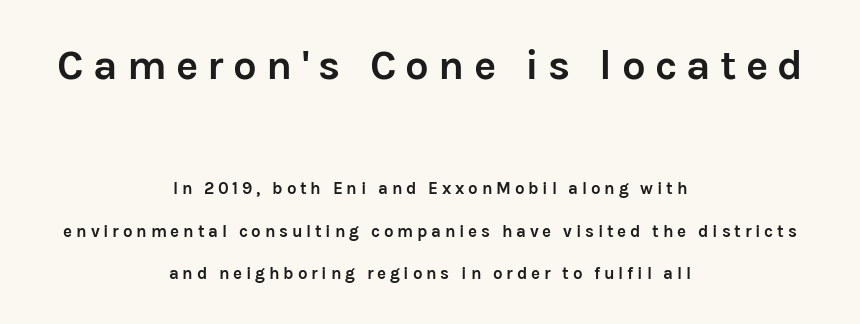
Pretty heavy lettering here — definitely bold. Each word looks stretched out because of the extra space between its letters. Letterform terminals end flat and unadorned throughout the passage. Loosely led — the rows are spread out. Reading down the block, each line starts at a different indent, mirrored at its end.
